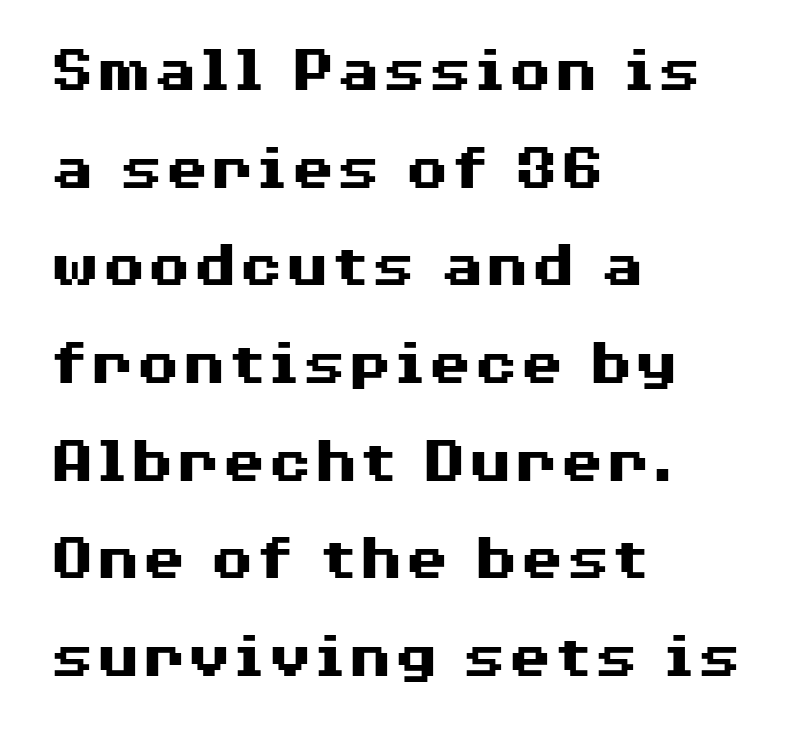
Alignment: flush left. What weight is shown? A full bold with thick strokes. Lines of text with bare space underneath. To sum up the face: it is a sans, with no serifs. Honestly, the letter spacing is just normal — you wouldn't notice it.
